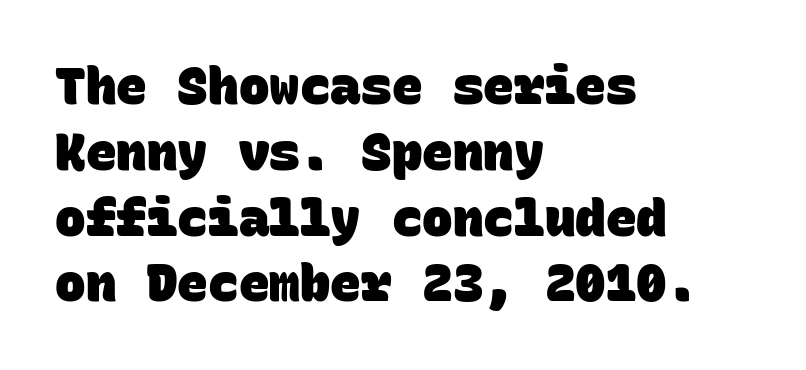
{"serif": "no", "bold": "yes", "weight": "heavy", "width": "normal", "stroke_contrast": "low", "x_height": "large", "monospaced": "yes", "underline": "no", "align": "left", "line_spacing": "normal", "line_spacing_ratio": 1.29, "letter_spacing": "normal", "letter_spacing_em": 0.0, "glyph_px": 51}
